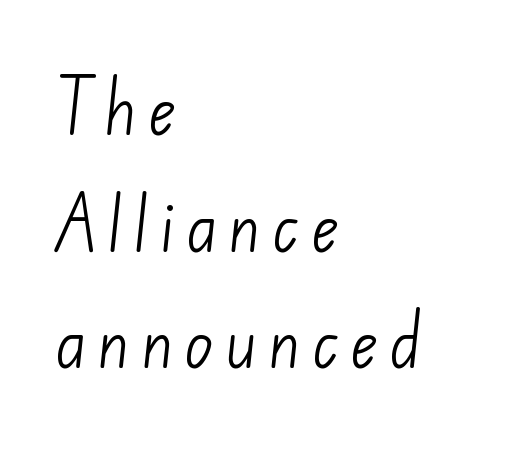
{"serif": "no", "bold": "no", "weight": "light", "width": "normal", "stroke_contrast": "low", "x_height": "small", "monospaced": "no", "underline": "no", "align": "left", "line_spacing": "loose", "line_spacing_ratio": 1.91, "glyph_px": 61}
